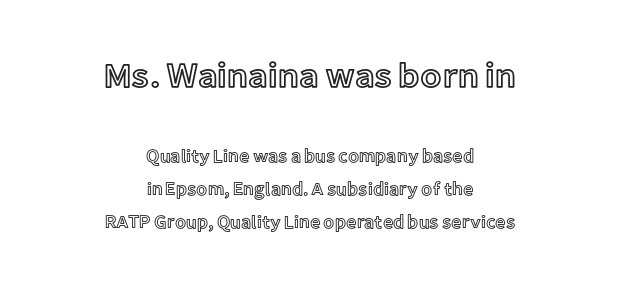
The image shows 35 px text type, upright; set centered, line spacing 1.83x, normal letter spacing, not underlined; the first (top) block is 1.94x larger; a medium x-height.
